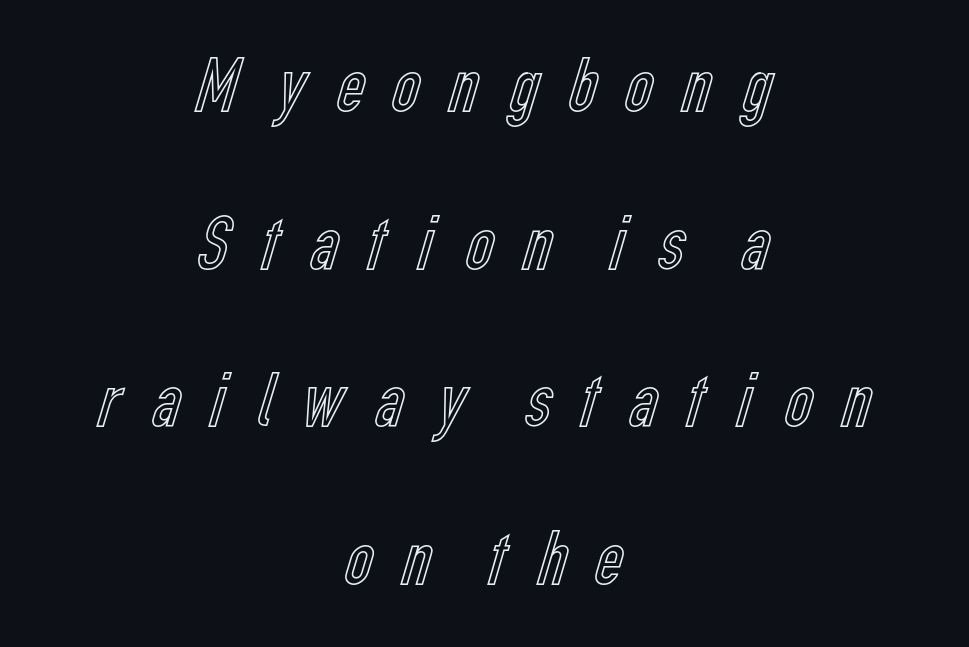
The gap between lines stays unmarked. Loose tracking; the words dissolve into strings of separated letters. The compositor balanced each line on the midline. One glance says open: line gaps are wider than usual.
